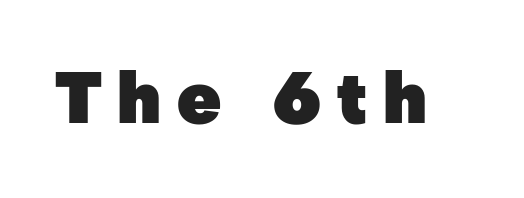
Q: Is the text bold? A: Yes.
Q: Is the text italic (slanted)? A: No, it is upright.
Q: Is the typeface a serif or a sans-serif typeface? A: Sans-serif.
Q: Is the text underlined? A: No.
Q: Is the spacing between letters normal or unusually wide? A: Unusually wide.
Q: Width (condensed, normal, or wide)? A: Normal.
Q: Stroke contrast? A: Low.
Q: x-height? A: Medium.
Q: Monospaced? A: No.
